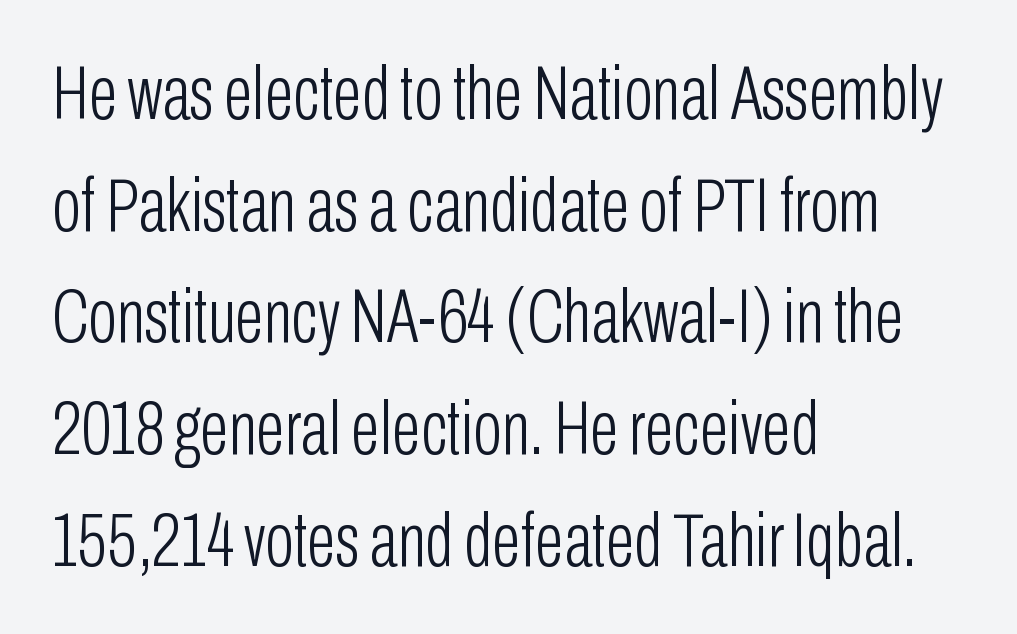
{"serif": "no", "italic": "no", "bold": "no", "weight": "light", "width": "condensed", "stroke_contrast": "low", "x_height": "medium", "monospaced": "no", "underline": "no", "align": "left", "line_spacing": "normal", "line_spacing_ratio": 1.47, "letter_spacing": "normal", "letter_spacing_em": 0.0, "glyph_px": 76}
